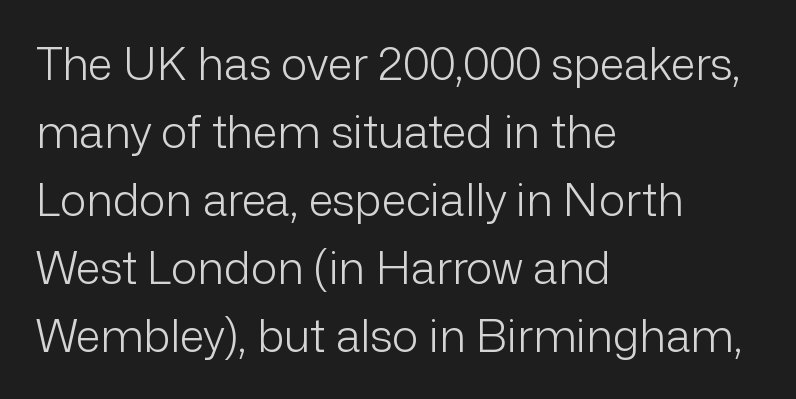
Q: Is the text bold? A: No.
Q: Is the text italic (slanted)? A: No, it is upright.
Q: Is the typeface a serif or a sans-serif typeface? A: Sans-serif.
Q: Is the text underlined? A: No.
Q: How is the paragraph aligned? A: Left-aligned.
Q: Is the spacing between letters normal or unusually wide? A: Normal.
Q: Is the spacing between lines tight, normal or loose? A: Normal.
Q: Width (condensed, normal, or wide)? A: Normal.
Q: Stroke contrast? A: Low.
Q: x-height? A: Medium.
Q: Monospaced? A: No.
